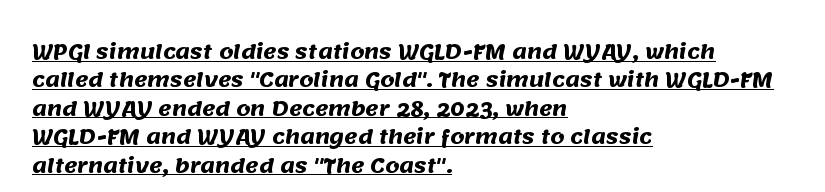
{"bold": "yes", "underline": "yes", "align": "left", "line_spacing": "normal", "line_spacing_ratio": 1.42, "letter_spacing": "normal", "letter_spacing_em": 0.0, "glyph_px": 20}
